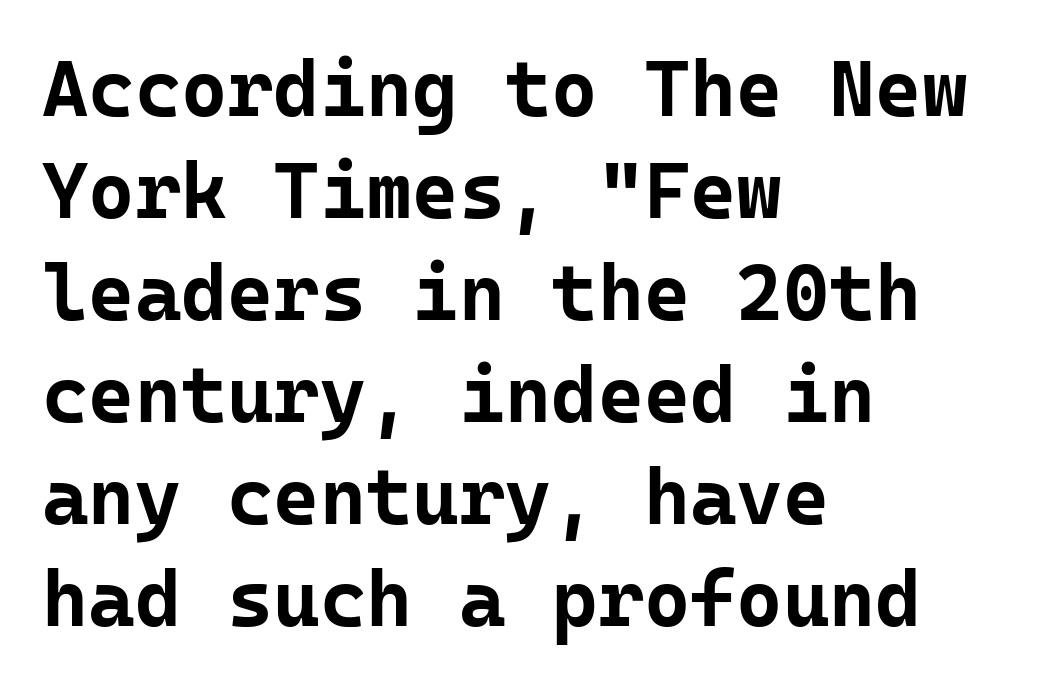
The image shows 79 px bold sans-serif type, upright, monospaced; set left-aligned, normal line spacing (1.29x), normal letter spacing, not underlined; low stroke contrast and a medium x-height.
